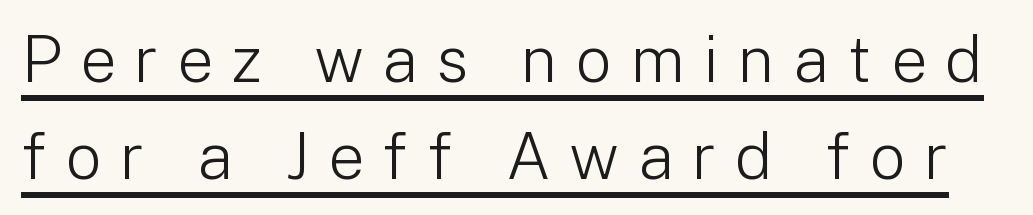
{"serif": "no", "italic": "no", "bold": "no", "weight": "light", "width": "normal", "stroke_contrast": "low", "x_height": "medium", "monospaced": "no", "underline": "yes", "line_spacing": "normal", "line_spacing_ratio": 1.51, "letter_spacing": "wide", "letter_spacing_em": 0.29, "glyph_px": 64}
